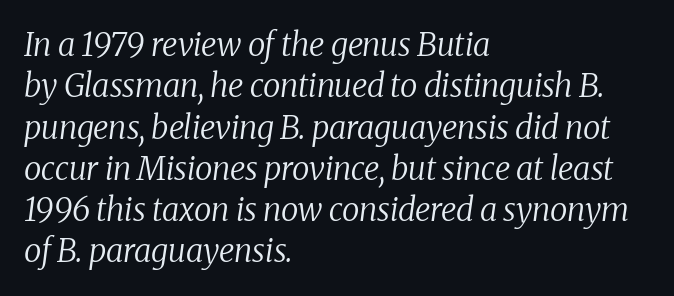
The lines in this sample share a left origin and differ only in where they stop. You could call the tracking neutral — neither tight nor loose. There's an unmistakable incline to the writing here. The letters advance in unequal steps, a hallmark of proportional type. The strokes are not fattened; the text isn't bold.
